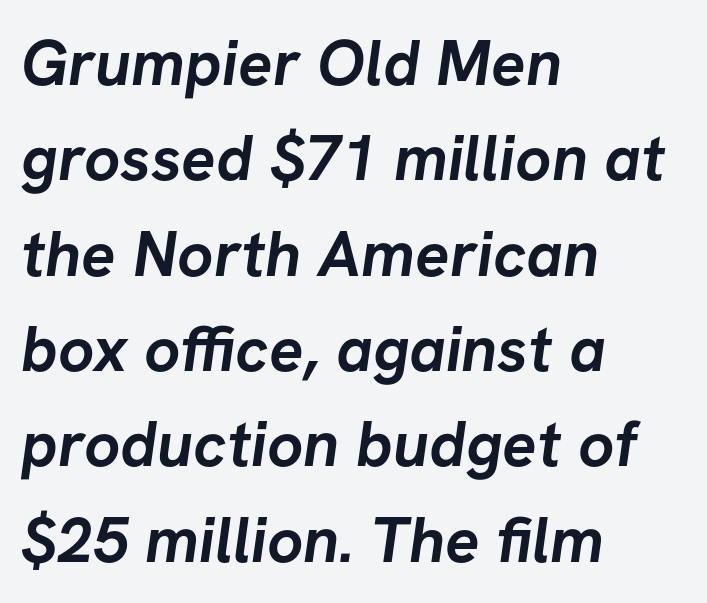
Q: Is the text bold? A: Yes.
Q: Is the typeface a serif or a sans-serif typeface? A: Sans-serif.
Q: Is the text underlined? A: No.
Q: How is the paragraph aligned? A: Left-aligned.
Q: Is the spacing between letters normal or unusually wide? A: Normal.
Q: Is the spacing between lines tight, normal or loose? A: Normal.
Q: Width (condensed, normal, or wide)? A: Normal.
Q: Stroke contrast? A: Low.
Q: x-height? A: Medium.
Q: Monospaced? A: No.
